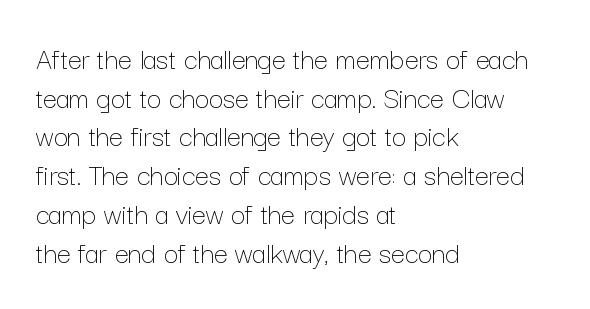
The image shows 31 px thin type, upright; set left-aligned, normal line spacing (1.25x), normal letter spacing, not underlined; low stroke contrast and a medium x-height.
